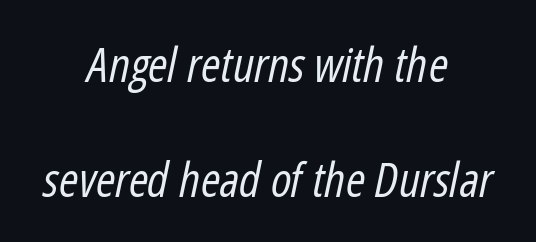
Q: Is the text bold? A: No.
Q: Is the text italic (slanted)? A: Yes, it leans right by about 12 degrees.
Q: Is the text underlined? A: No.
Q: How is the paragraph aligned? A: Centered.
Q: Is the spacing between letters normal or unusually wide? A: Normal.
Q: Is the spacing between lines tight, normal or loose? A: Loose.
Q: Width (condensed, normal, or wide)? A: Condensed.
Q: Stroke contrast? A: Low.
Q: x-height? A: Medium.
Q: Monospaced? A: No.
